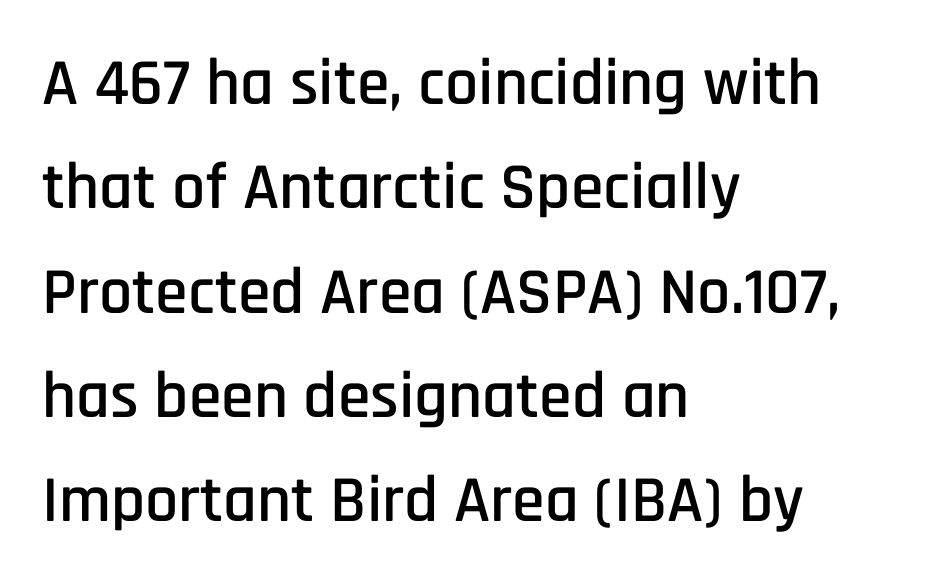
Inter-character spacing is left at the font's built-in metrics. Regular leading. The letters stand upright; this is a roman face. Examine the stroke ends and you'll find no serifs. Short and long lines alike share a common starting point at left. The foot of each line stays bare and open.
